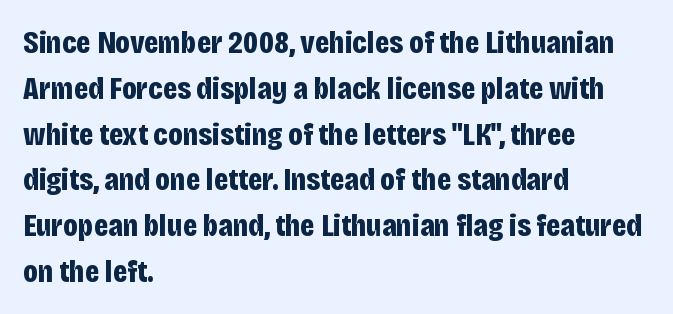
The image shows 32 px bold, condensed sans-serif type, upright; set left-aligned, normal line spacing (1.43x), normal letter spacing, not underlined; low stroke contrast and a large x-height.
